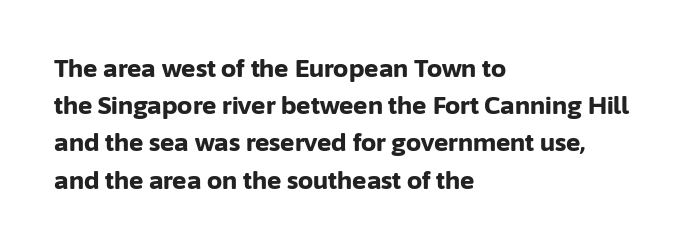
Q: Is the text bold? A: Yes.
Q: Is the text italic (slanted)? A: No, it is upright.
Q: Is the text underlined? A: No.
Q: How is the paragraph aligned? A: Left-aligned.
Q: Is the spacing between letters normal or unusually wide? A: Normal.
Q: Is the spacing between lines tight, normal or loose? A: Normal.
